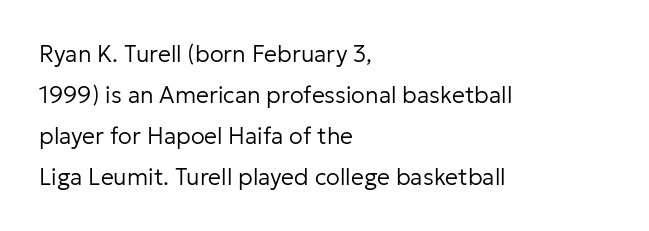
Q: Is the text bold? A: No.
Q: Is the text italic (slanted)? A: No, it is upright.
Q: Is the text underlined? A: No.
Q: How is the paragraph aligned? A: Left-aligned.
Q: Is the spacing between letters normal or unusually wide? A: Normal.
